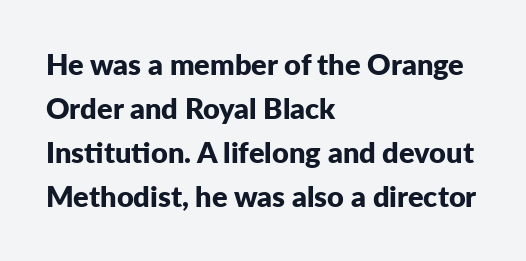
The image shows 29 px bold sans-serif type, upright; set left-aligned, normal line spacing (1.52x), normal letter spacing, not underlined; low stroke contrast and a medium x-height.
